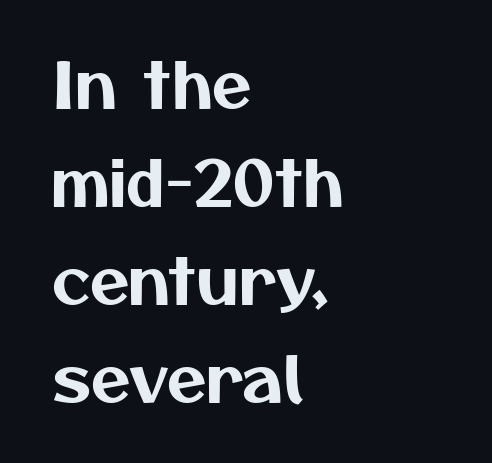
Q: Is the typeface a serif or a sans-serif typeface? A: Sans-serif.
Q: Is the text underlined? A: No.
Q: How is the paragraph aligned? A: Left-aligned.
Q: Is the spacing between letters normal or unusually wide? A: Normal.
Q: Is the spacing between lines tight, normal or loose? A: Normal.
Q: Width (condensed, normal, or wide)? A: Normal.
Q: Stroke contrast? A: Medium.
Q: x-height? A: Medium.
Q: Monospaced? A: No.
